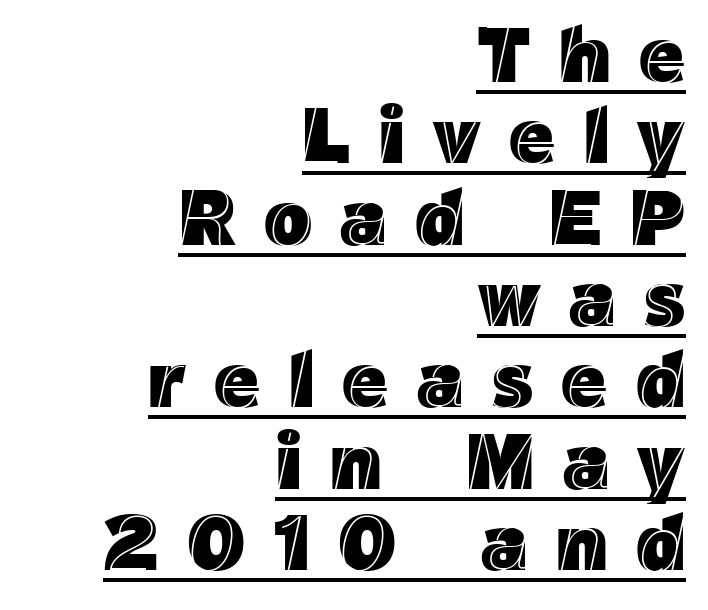
{"italic": "no", "width": "normal", "x_height": "medium", "monospaced": "no", "underline": "yes", "align": "right", "line_spacing": "tight", "line_spacing_ratio": 1.03, "letter_spacing": "wide", "letter_spacing_em": 0.36, "glyph_px": 79}
